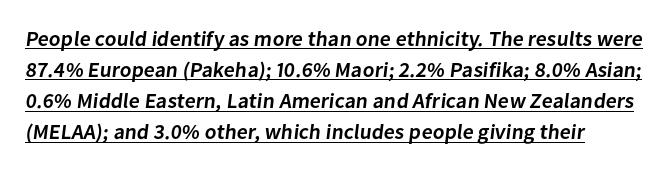
{"bold": "semi", "underline": "yes", "align": "left", "line_spacing": "normal", "line_spacing_ratio": 1.48, "letter_spacing": "normal", "letter_spacing_em": 0.0, "glyph_px": 21}
